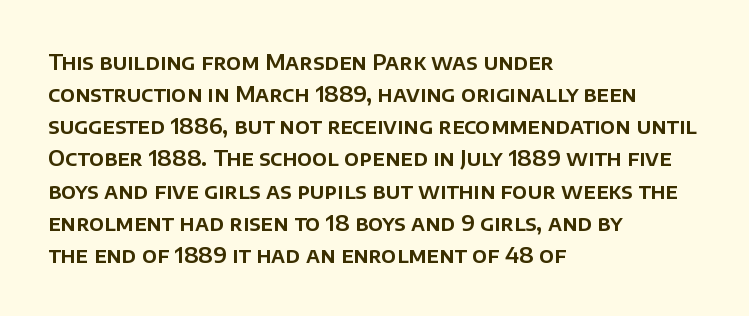
Q: Is the text italic (slanted)? A: No, it is upright.
Q: Is the text underlined? A: No.
Q: How is the paragraph aligned? A: Left-aligned.
Q: Is the spacing between letters normal or unusually wide? A: Normal.
Q: Is the spacing between lines tight, normal or loose? A: Normal.
